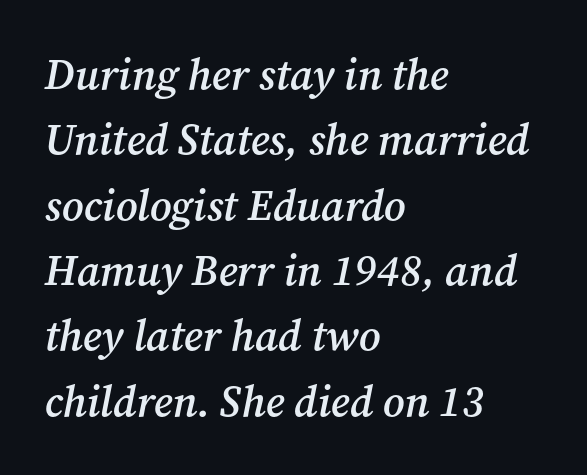
{"serif": "yes", "italic": "yes", "lean": "right", "slant_degrees": 12, "bold": "semi", "weight": "semibold", "width": "normal", "stroke_contrast": "medium", "x_height": "medium", "monospaced": "no", "underline": "no", "align": "left", "line_spacing": "normal", "line_spacing_ratio": 1.52, "letter_spacing": "normal", "letter_spacing_em": 0.0, "glyph_px": 43}
